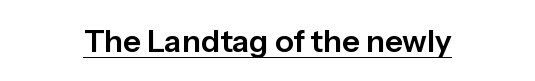
Q: Is the text italic (slanted)? A: No, it is upright.
Q: Is the typeface a serif or a sans-serif typeface? A: Sans-serif.
Q: Is the text underlined? A: Yes.
Q: How is the paragraph aligned? A: Centered.
Q: Is the spacing between letters normal or unusually wide? A: Normal.
Q: Width (condensed, normal, or wide)? A: Normal.
Q: Stroke contrast? A: Low.
Q: x-height? A: Medium.
Q: Monospaced? A: No.
